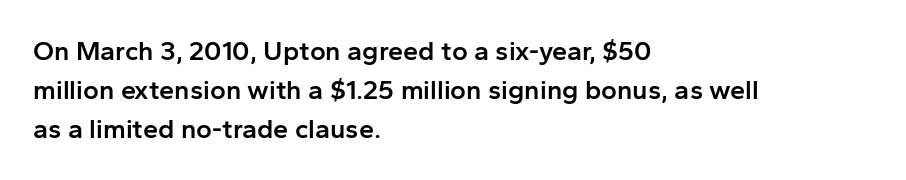
{"italic": "no", "bold": "semi", "underline": "no", "align": "left", "line_spacing": "normal", "line_spacing_ratio": 1.45, "letter_spacing": "normal", "letter_spacing_em": 0.0, "glyph_px": 27}
